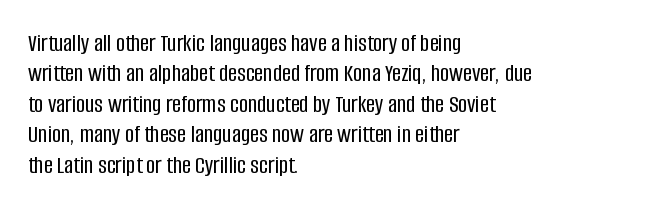
Q: Is the text italic (slanted)? A: No, it is upright.
Q: Is the text underlined? A: No.
Q: How is the paragraph aligned? A: Left-aligned.
Q: Is the spacing between letters normal or unusually wide? A: Normal.
